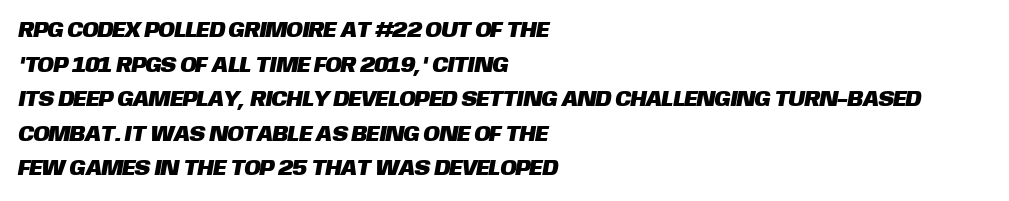
{"underline": "no", "align": "left", "line_spacing": "normal", "line_spacing_ratio": 1.57, "letter_spacing": "normal", "letter_spacing_em": 0.0, "glyph_px": 22}
